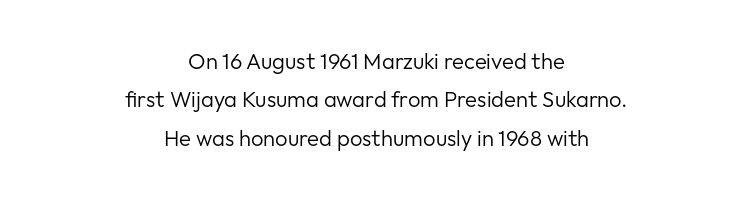
{"italic": "no", "bold": "no", "underline": "no", "align": "center", "line_spacing_ratio": 1.74, "letter_spacing": "normal", "letter_spacing_em": 0.0, "glyph_px": 22}
